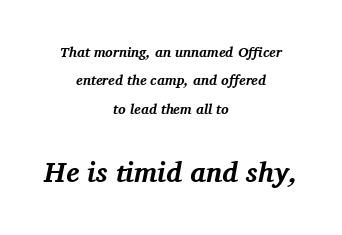
{"serif": "yes", "italic": "yes", "lean": "right", "slant_degrees": 11, "bold": "yes", "weight": "bold", "width": "normal", "stroke_contrast": "medium", "x_height": "medium", "monospaced": "no", "underline": "no", "align": "center", "line_spacing": "loose", "line_spacing_ratio": 2.03, "letter_spacing": "normal", "letter_spacing_em": 0.0, "larger_block": "second", "size_ratio": 2.0, "glyph_px": 28}
